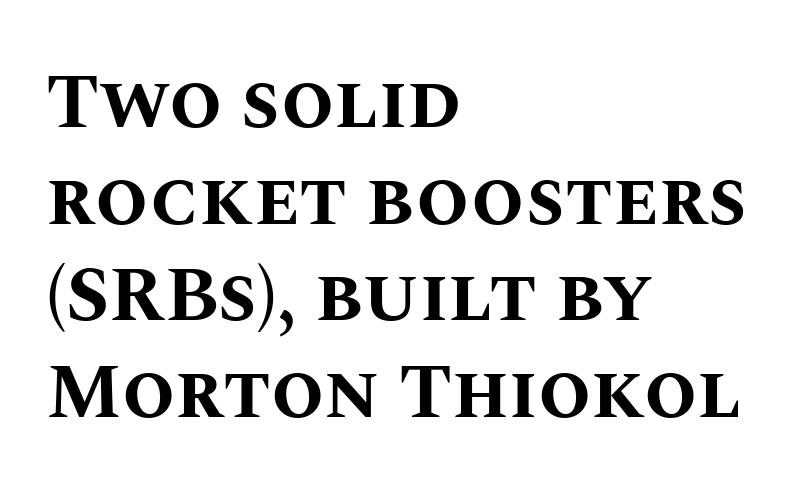
Q: Is the text bold? A: Yes.
Q: Is the text italic (slanted)? A: No, it is upright.
Q: Is the text underlined? A: No.
Q: How is the paragraph aligned? A: Left-aligned.
Q: Is the spacing between letters normal or unusually wide? A: Normal.
Q: Is the spacing between lines tight, normal or loose? A: Normal.
Q: Width (condensed, normal, or wide)? A: Normal.
Q: Stroke contrast? A: Medium.
Q: x-height? A: Large.
Q: Monospaced? A: No.
